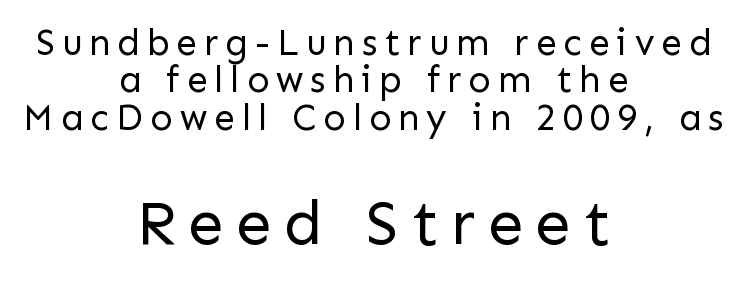
The image shows 64 px regular-weight sans-serif type, upright; set centered, tight line spacing (1.01x), not underlined; the second (bottom) block is 1.73x larger; low stroke contrast and a medium x-height.
